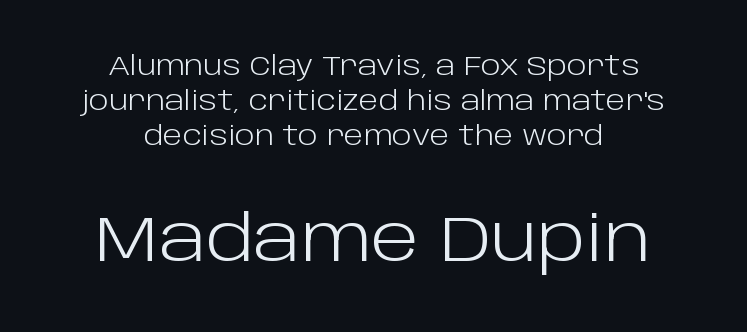
Stem width sits at or under what a default text font uses. This sample has the flowing, uneven cadence of proportional lettering. Where is the straight margin? There isn't one; the lines are centered. Is the lower block the larger one? Yes — the lower block carries the bigger type.
